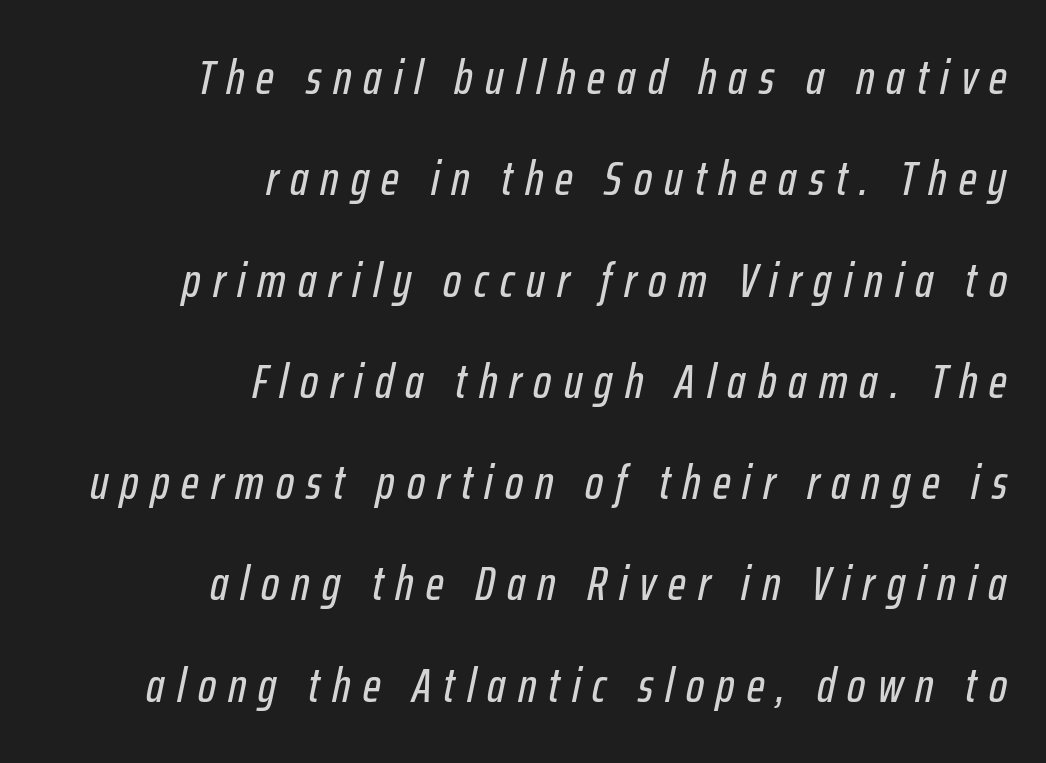
Characters follow at a spacing far wider than the type designer built in. Where is the straight margin? On the right. Words float on clear page, feet unadorned. Observe the lean: these are italic letterforms.
